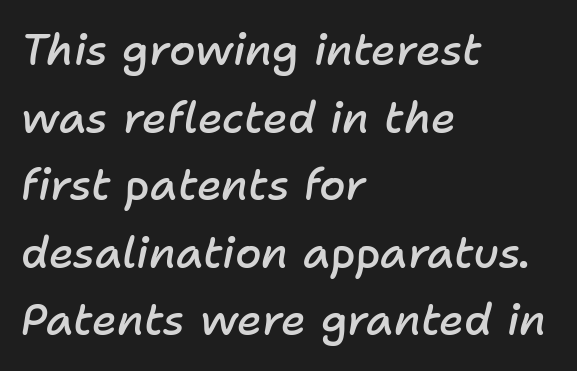
Q: Is the text bold? A: Semi-bold.
Q: Is the text italic (slanted)? A: Yes, it leans right by about 11 degrees.
Q: Is the text underlined? A: No.
Q: How is the paragraph aligned? A: Left-aligned.
Q: Is the spacing between letters normal or unusually wide? A: Normal.
Q: Is the spacing between lines tight, normal or loose? A: Normal.
Q: Width (condensed, normal, or wide)? A: Normal.
Q: Stroke contrast? A: Low.
Q: x-height? A: Medium.
Q: Monospaced? A: No.
